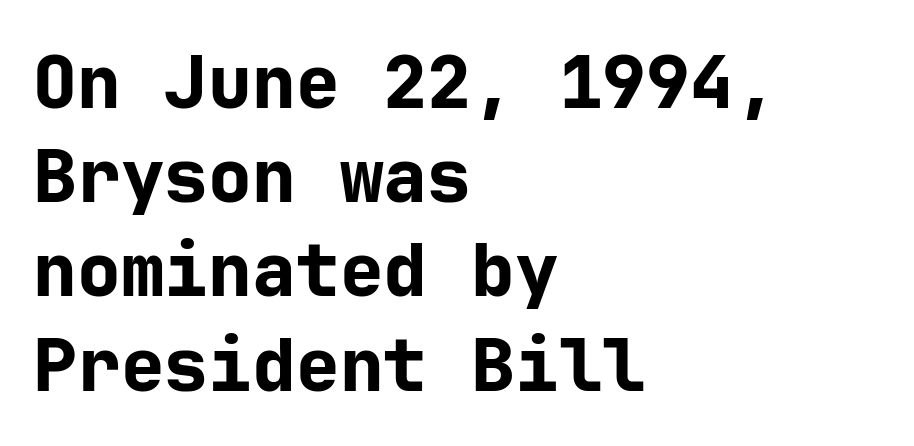
Q: Is the text bold? A: Yes.
Q: Is the text italic (slanted)? A: No, it is upright.
Q: Is the typeface a serif or a sans-serif typeface? A: Sans-serif.
Q: Is the text underlined? A: No.
Q: How is the paragraph aligned? A: Left-aligned.
Q: Is the spacing between letters normal or unusually wide? A: Normal.
Q: Is the spacing between lines tight, normal or loose? A: Normal.
Q: Width (condensed, normal, or wide)? A: Normal.
Q: Stroke contrast? A: Low.
Q: x-height? A: Medium.
